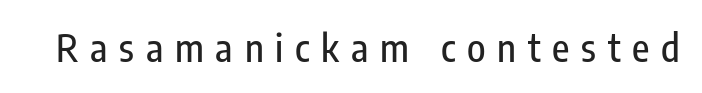
Q: Is the text italic (slanted)? A: No, it is upright.
Q: Is the typeface a serif or a sans-serif typeface? A: Sans-serif.
Q: Is the text underlined? A: No.
Q: Is the spacing between letters normal or unusually wide? A: Unusually wide.
Q: Width (condensed, normal, or wide)? A: Condensed.
Q: Stroke contrast? A: Low.
Q: x-height? A: Medium.
Q: Monospaced? A: No.
